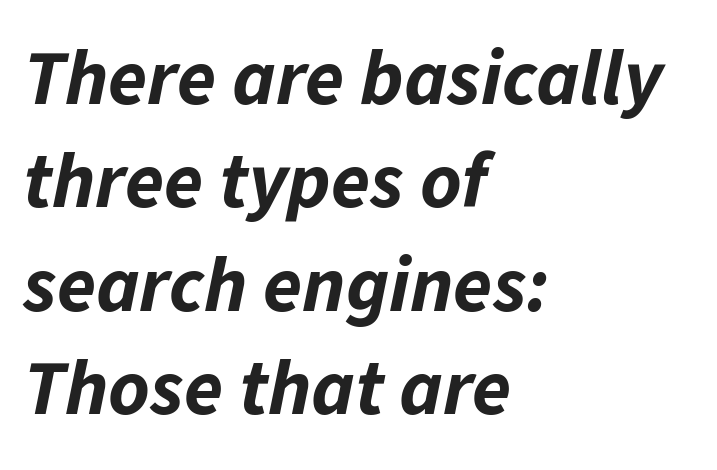
Q: Is the text bold? A: Yes.
Q: Is the text italic (slanted)? A: Yes, it leans right by about 11 degrees.
Q: Is the text underlined? A: No.
Q: How is the paragraph aligned? A: Left-aligned.
Q: Is the spacing between letters normal or unusually wide? A: Normal.
Q: Is the spacing between lines tight, normal or loose? A: Normal.
Q: Width (condensed, normal, or wide)? A: Normal.
Q: Stroke contrast? A: Low.
Q: x-height? A: Medium.
Q: Monospaced? A: No.
